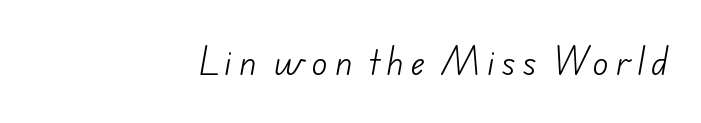
{"serif": "no", "bold": "no", "weight": "light", "width": "normal", "stroke_contrast": "low", "x_height": "small", "monospaced": "no", "underline": "no", "align": "right", "letter_spacing": "wide", "letter_spacing_em": 0.22, "glyph_px": 32}
